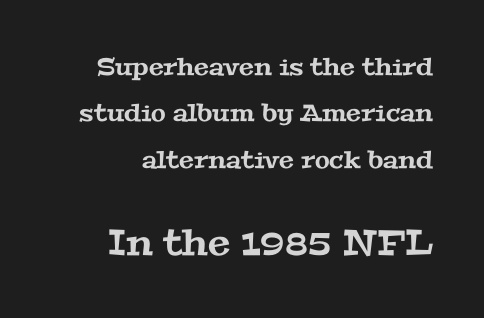
The image shows 36 px wide serif type; set loose line spacing (1.93x), normal letter spacing, not underlined; the second (bottom) block is 1.5x larger; medium stroke contrast and a medium x-height.
